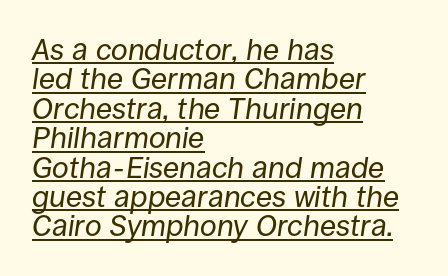
{"italic": "yes", "lean": "right", "slant_degrees": 8, "bold": "no", "weight": "regular", "width": "normal", "stroke_contrast": "low", "x_height": "large", "monospaced": "no", "underline": "yes", "align": "left", "line_spacing": "tight", "line_spacing_ratio": 0.98, "letter_spacing": "normal", "letter_spacing_em": 0.0, "glyph_px": 30}
